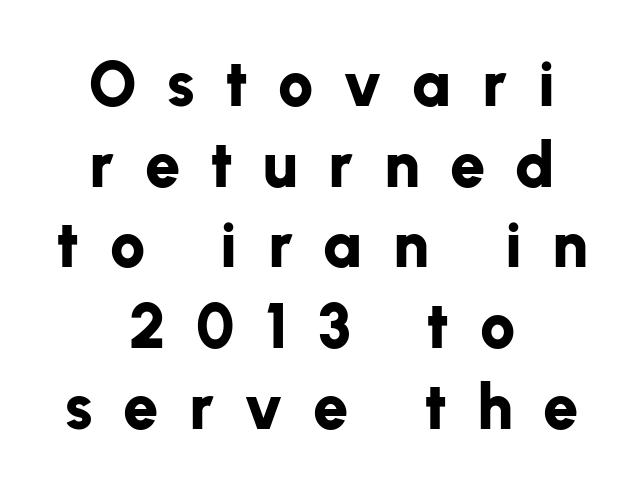
The letters advance in unequal steps, a hallmark of proportional type. There is plenty of visible air inserted between adjacent glyphs. Nobody drew a line under any word here. To sum up the face: it is a sans, with no serifs.
